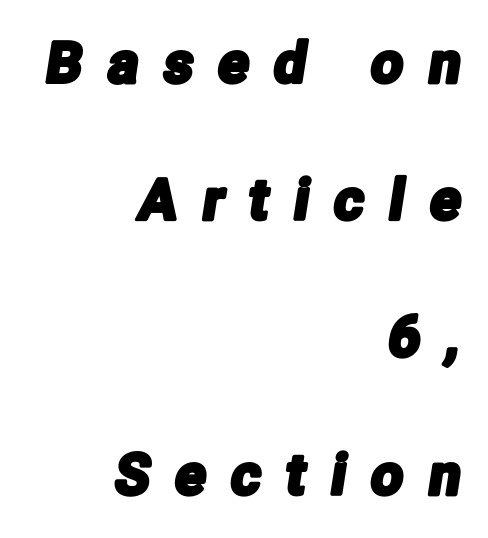
The lines in this sample share a right terminus and differ only in where they begin. Do the characters align in a grid? No, the font is proportional. The type family on display is of the sans-serif kind. A great deal of white space separates one row of letters from the next. The specimen omits any rule beneath the text block's lines. Between one letter and the next there's a generous, obvious gap.
